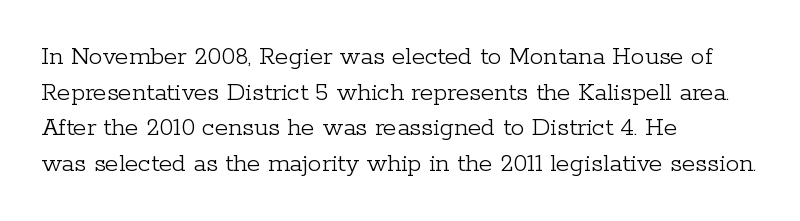
Notice how descenders clear the ascenders below comfortably — that's standard leading. Rule under the text: the space is simply empty. This rendering uses left alignment, leaving the right contour irregular. The type sits square on the baseline with zero lean. The font sits on the lighter half of the weight spectrum, regular included. The gaps between neighbouring characters are ordinary and unremarkable.
